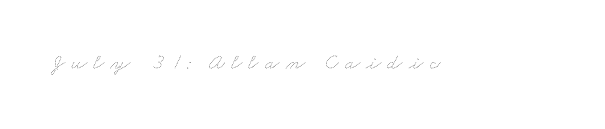
Q: Is the text bold? A: No.
Q: Is the text underlined? A: No.
Q: Is the spacing between letters normal or unusually wide? A: Unusually wide.
